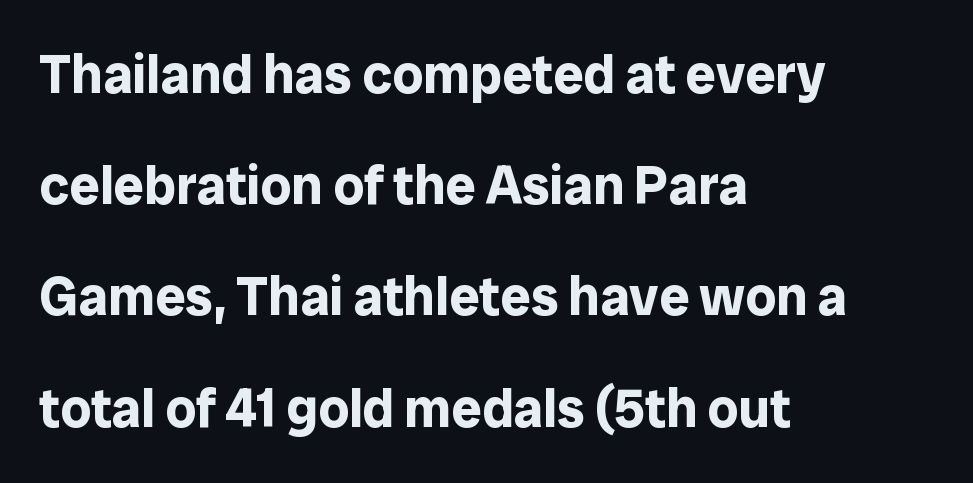
You could fit nearly another row in the gap between these rows. In CSS terms this would be text-align: left. This sample uses an upright cut, with every glyph sitting square on the baseline. Typographic density is high because the face is bold.
